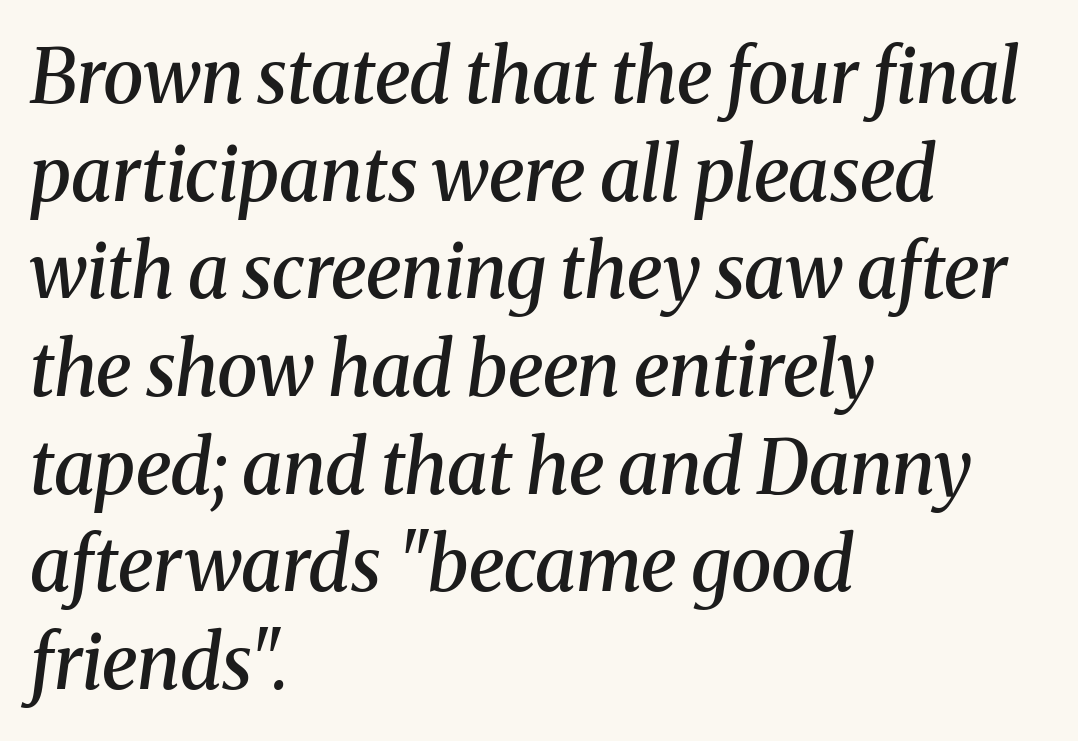
{"serif": "yes", "italic": "yes", "lean": "right", "slant_degrees": 8, "bold": "semi", "weight": "semibold", "width": "normal", "stroke_contrast": "medium", "x_height": "medium", "monospaced": "no", "underline": "no", "align": "left", "line_spacing": "normal", "line_spacing_ratio": 1.32, "letter_spacing": "normal", "letter_spacing_em": 0.0, "glyph_px": 74}
